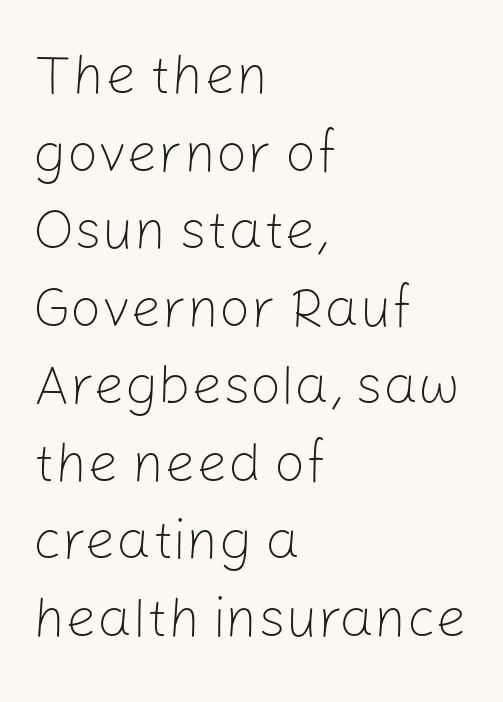
A quiet, ordinary-to-light weight characterises the typeface. Varying glyph widths throughout — classic text-font behaviour. The rendering keeps characters at their native spacing. Baseline-to-baseline distance is the conventional proportion of letter height.
